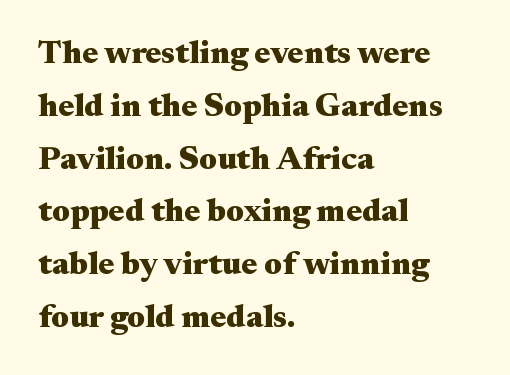
The image shows 33 px heavy, wide serif type, upright; set left-aligned, normal line spacing (1.6x), normal letter spacing, not underlined; medium stroke contrast and a small x-height.
